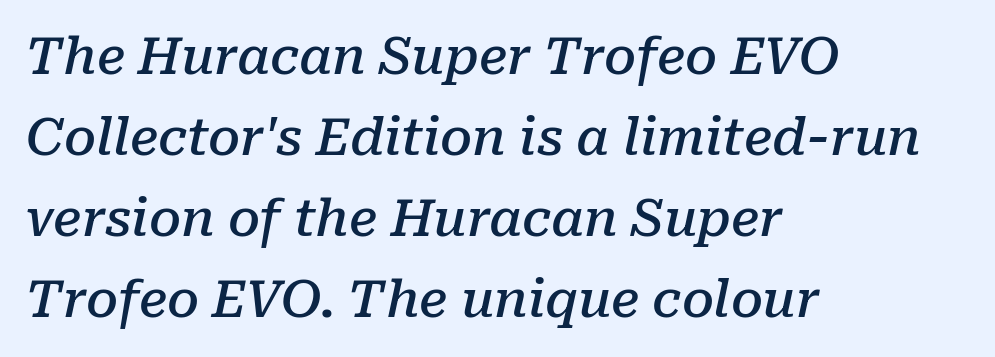
Q: Is the text bold? A: Semi-bold.
Q: Is the text italic (slanted)? A: Yes, it leans right by about 10 degrees.
Q: Is the typeface a serif or a sans-serif typeface? A: Serif.
Q: Is the text underlined? A: No.
Q: How is the paragraph aligned? A: Left-aligned.
Q: Is the spacing between letters normal or unusually wide? A: Normal.
Q: Is the spacing between lines tight, normal or loose? A: Normal.
Q: Width (condensed, normal, or wide)? A: Normal.
Q: Stroke contrast? A: Low.
Q: x-height? A: Medium.
Q: Monospaced? A: No.
